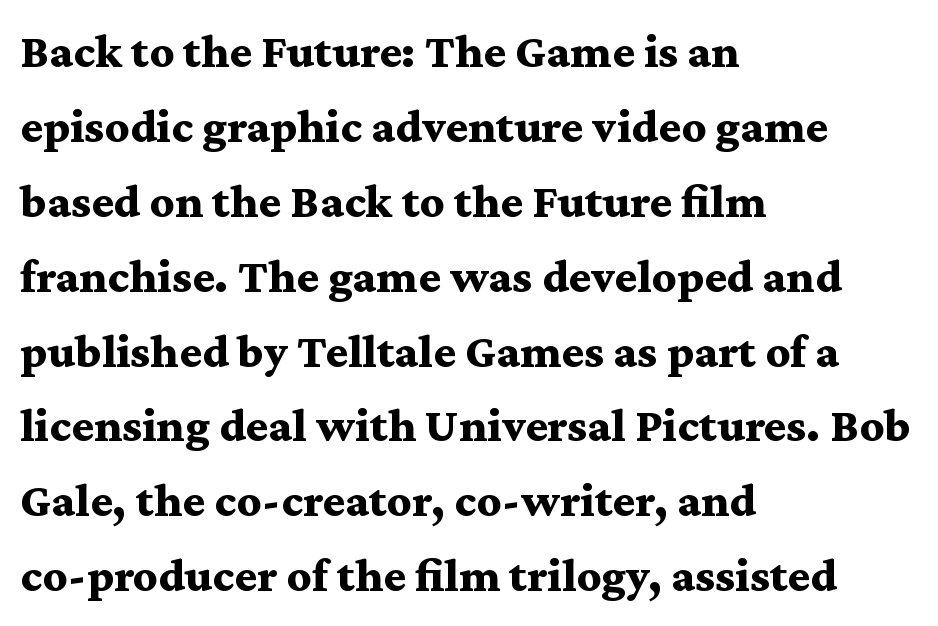
The image shows 48 px bold, wide serif type, upright; set left-aligned, normal line spacing (1.56x), normal letter spacing, not underlined; medium stroke contrast and a medium x-height.
